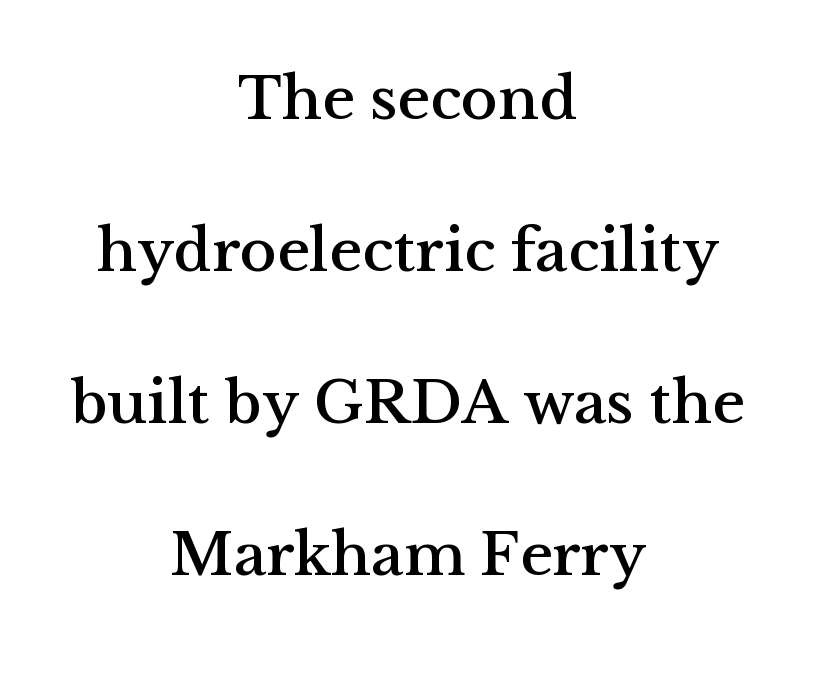
The image shows 62 px serif type, upright; set centered, loose line spacing (2.45x), normal letter spacing, not underlined; medium stroke contrast and a medium x-height.
